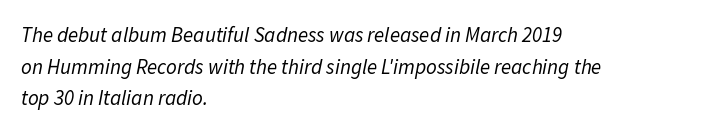
{"italic": "yes", "lean": "right", "slant_degrees": 11, "bold": "no", "underline": "no", "align": "left", "line_spacing": "normal", "line_spacing_ratio": 1.51, "letter_spacing": "normal", "letter_spacing_em": 0.0, "glyph_px": 21}
